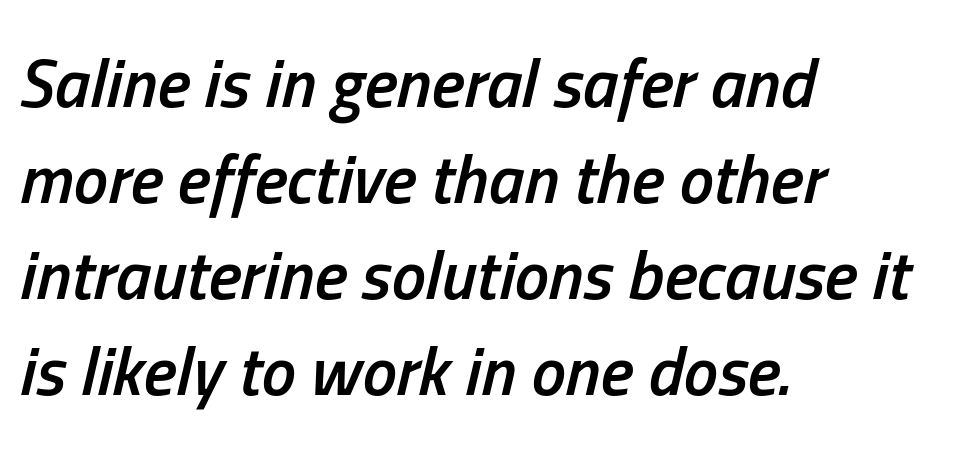
Q: Is the text bold? A: Semi-bold.
Q: Is the text italic (slanted)? A: Yes, it leans right by about 13 degrees.
Q: Is the text underlined? A: No.
Q: How is the paragraph aligned? A: Left-aligned.
Q: Is the spacing between letters normal or unusually wide? A: Normal.
Q: Is the spacing between lines tight, normal or loose? A: Normal.
Q: Width (condensed, normal, or wide)? A: Condensed.
Q: Stroke contrast? A: Low.
Q: x-height? A: Medium.
Q: Monospaced? A: No.
